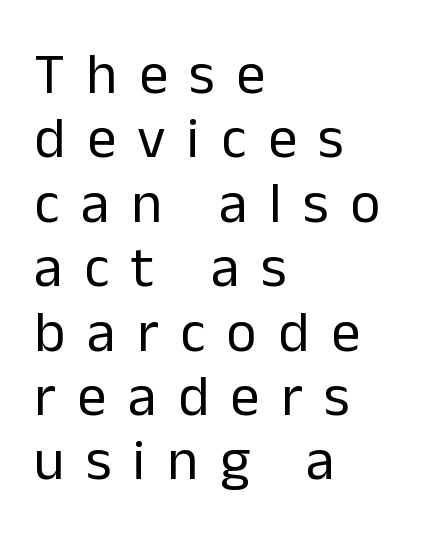
{"serif": "no", "italic": "no", "bold": "no", "weight": "regular", "width": "normal", "stroke_contrast": "low", "x_height": "medium", "monospaced": "no", "underline": "no", "align": "left", "line_spacing": "tight", "line_spacing_ratio": 1.11, "letter_spacing": "wide", "letter_spacing_em": 0.37, "glyph_px": 58}
